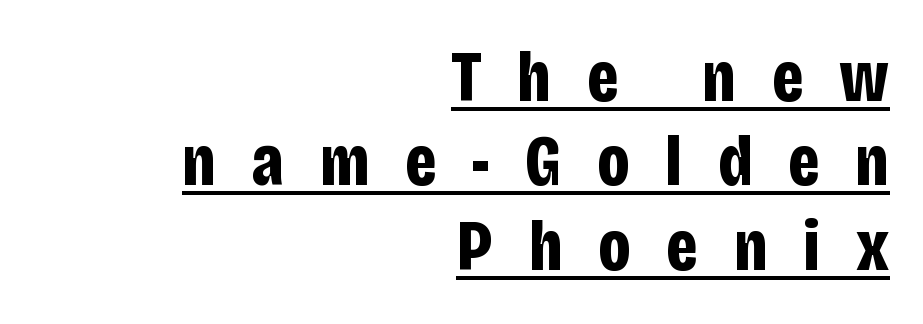
{"serif": "no", "italic": "no", "bold": "yes", "weight": "bold", "width": "condensed", "stroke_contrast": "low", "x_height": "large", "monospaced": "no", "underline": "yes", "align": "right", "line_spacing_ratio": 1.19, "letter_spacing": "wide", "letter_spacing_em": 0.5, "glyph_px": 71}
